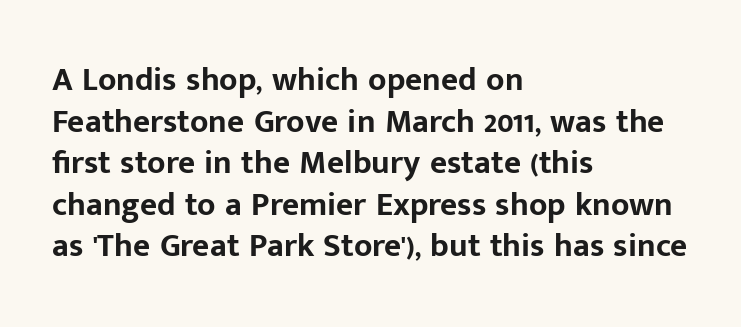
Q: Is the text bold? A: Yes.
Q: Is the text italic (slanted)? A: No, it is upright.
Q: Is the typeface a serif or a sans-serif typeface? A: Sans-serif.
Q: Is the text underlined? A: No.
Q: How is the paragraph aligned? A: Left-aligned.
Q: Is the spacing between letters normal or unusually wide? A: Normal.
Q: Is the spacing between lines tight, normal or loose? A: Normal.
Q: Width (condensed, normal, or wide)? A: Normal.
Q: Stroke contrast? A: Low.
Q: x-height? A: Medium.
Q: Monospaced? A: No.
